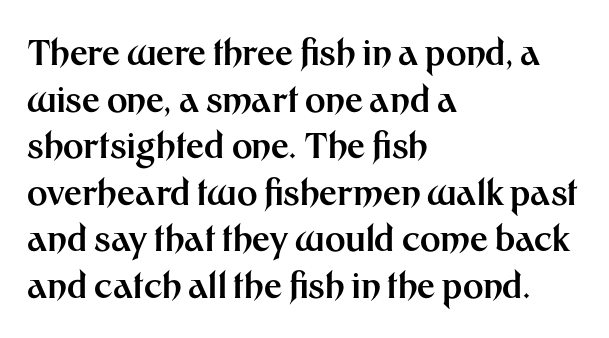
Q: Is the text bold? A: Yes.
Q: Is the text italic (slanted)? A: No, it is upright.
Q: Is the typeface a serif or a sans-serif typeface? A: Sans-serif.
Q: Is the text underlined? A: No.
Q: How is the paragraph aligned? A: Left-aligned.
Q: Is the spacing between letters normal or unusually wide? A: Normal.
Q: Is the spacing between lines tight, normal or loose? A: Normal.
Q: Width (condensed, normal, or wide)? A: Normal.
Q: Stroke contrast? A: Medium.
Q: x-height? A: Medium.
Q: Monospaced? A: No.
